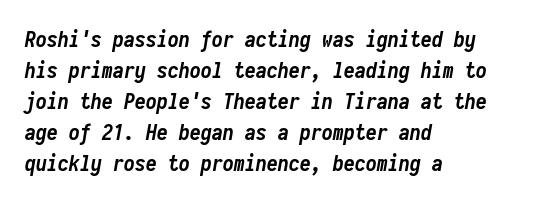
Q: Is the text bold? A: Yes.
Q: Is the text italic (slanted)? A: Yes, it leans right by about 10 degrees.
Q: Is the text underlined? A: No.
Q: How is the paragraph aligned? A: Left-aligned.
Q: Is the spacing between letters normal or unusually wide? A: Normal.
Q: Is the spacing between lines tight, normal or loose? A: Normal.
